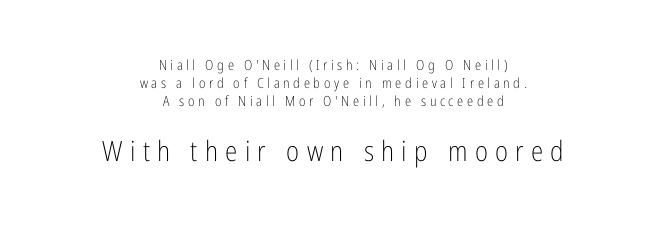
Does the leading feel generous? No, just average. This is the regular roman posture of the typeface. Stroke thickness stays within the range of a standard reading face or lighter. The foot of each line stays bare and open. What kind of face is this? One without serifs — a sans.
